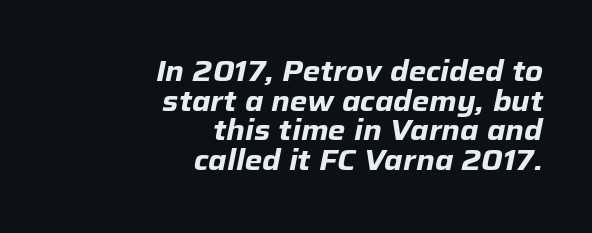
Q: Is the text bold? A: Yes.
Q: Is the text italic (slanted)? A: Yes, it leans right by about 12 degrees.
Q: Is the text underlined? A: No.
Q: How is the paragraph aligned? A: Right-aligned.
Q: Is the spacing between letters normal or unusually wide? A: Normal.
Q: Is the spacing between lines tight, normal or loose? A: Tight.
Q: Width (condensed, normal, or wide)? A: Normal.
Q: Stroke contrast? A: Low.
Q: x-height? A: Medium.
Q: Monospaced? A: No.
